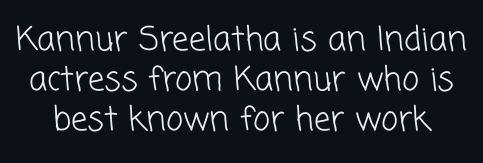
The gap between lines stays unmarked. The tracking reads as untouched default to a designer's eye. Font category for this specimen: sans-serif. Stroke mass is kept to a normal reading level or below. The rendering uses natural spacing where letterforms have individual widths.
